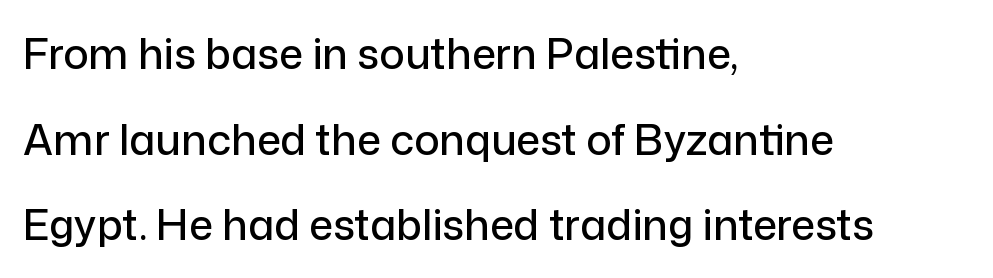
Q: Is the text italic (slanted)? A: No, it is upright.
Q: Is the typeface a serif or a sans-serif typeface? A: Sans-serif.
Q: Is the text underlined? A: No.
Q: How is the paragraph aligned? A: Left-aligned.
Q: Is the spacing between letters normal or unusually wide? A: Normal.
Q: Is the spacing between lines tight, normal or loose? A: Loose.
Q: Width (condensed, normal, or wide)? A: Normal.
Q: Stroke contrast? A: Low.
Q: x-height? A: Medium.
Q: Monospaced? A: No.
